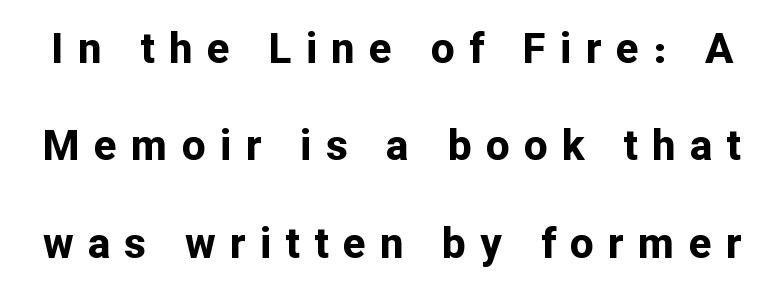
If you measured baseline to baseline, you'd find a long distance. Note: no serifs on the glyphs. Spacing verdict: proportional, widths tailored to each character. The type sits square on the baseline with zero lean. Emphasis by weight is at full strength: bold.
